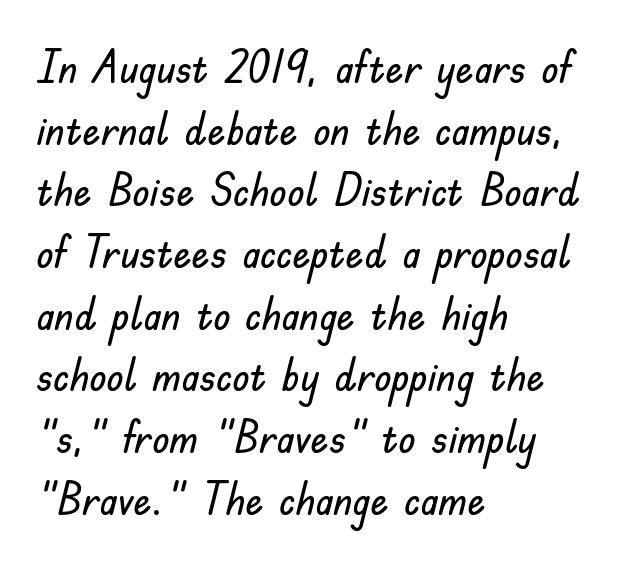
{"serif": "no", "width": "normal", "stroke_contrast": "low", "x_height": "small", "monospaced": "no", "underline": "no", "align": "left", "line_spacing": "normal", "line_spacing_ratio": 1.37, "letter_spacing": "normal", "letter_spacing_em": 0.0, "glyph_px": 45}
